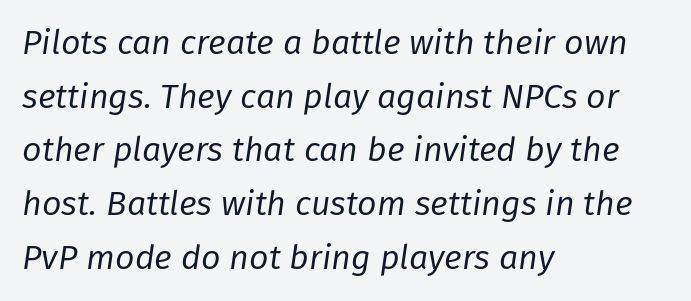
The image shows 34 px regular-weight type, italic (leaning right); set left-aligned, normal line spacing (1.58x), normal letter spacing, not underlined; low stroke contrast and a medium x-height.
